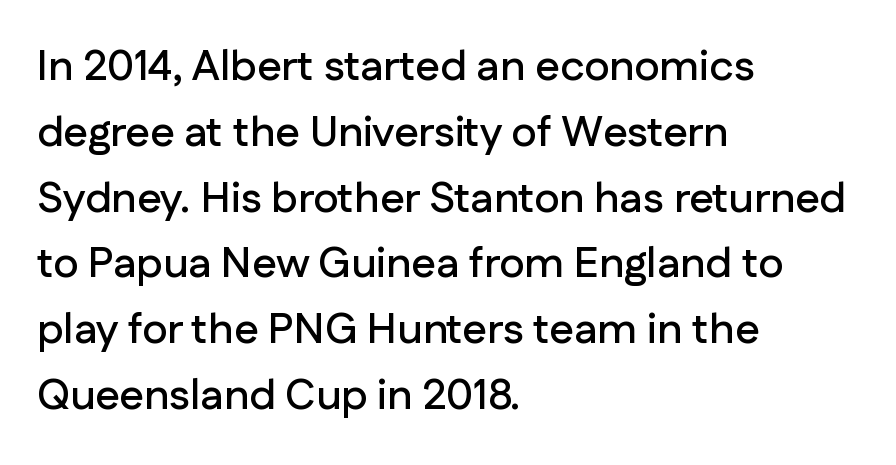
The face used here is proportionally spaced, like ordinary book or web type. Stroke terminals: plain, sans-serif. Baseline-to-baseline distance is the conventional proportion of letter height. Tall strokes in this sample are plumb rather than angled. The line texture is even and compact thanks to regular tracking.
